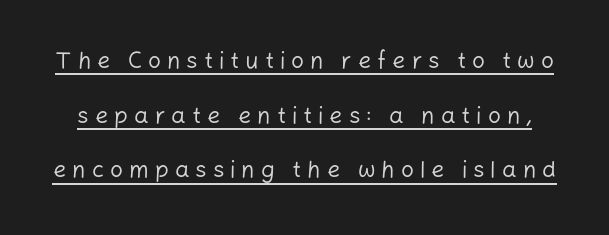
This sample carries an underscore along the baseline area. Display-style spreading of the glyphs; the letterfit is very open. The weight would be labelled regular, book, light, or lighter still. Leading is clearly above the norm, producing a sparse column.
